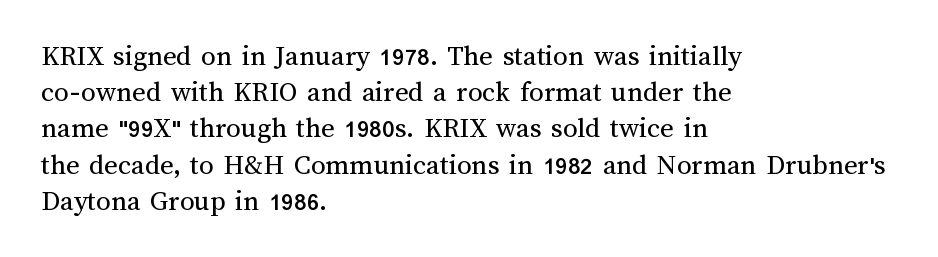
These lines sit exactly where default settings would place them. The letters advance in unequal steps, a hallmark of proportional type. Characters remain perfectly vertical along every line. The face looks like a standard text weight, possibly lighter. Has an underline been added? It has not. A typesetter would call this zero additional tracking.
